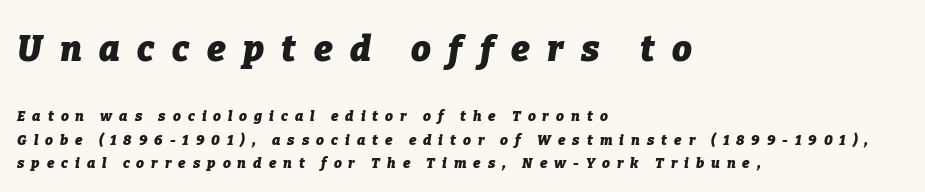
Proportional: the letters do not fall into vertical columns. Whoever set this chose a conventional vertical rhythm. The setting favours the left margin, as ordinary paragraphs usually do. Bold? Absolutely — the strokes are thick and heavy.
